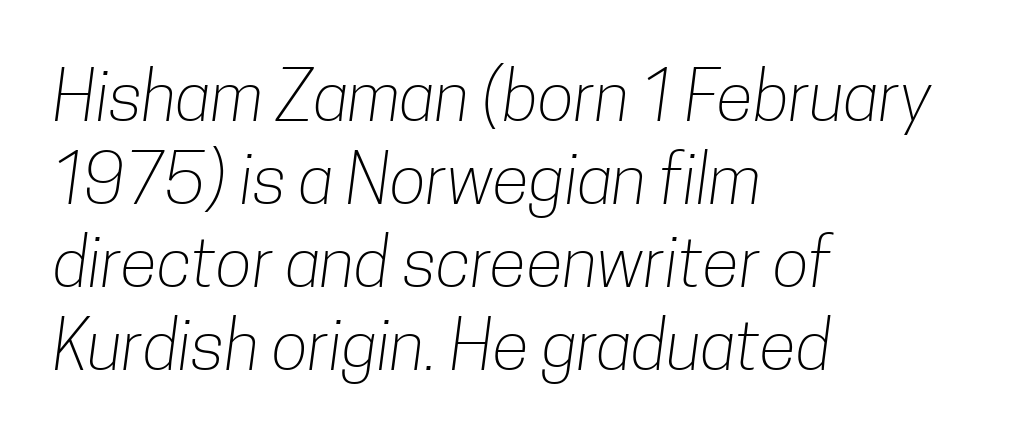
Q: Is the text bold? A: No.
Q: Is the typeface a serif or a sans-serif typeface? A: Sans-serif.
Q: Is the text underlined? A: No.
Q: How is the paragraph aligned? A: Left-aligned.
Q: Is the spacing between letters normal or unusually wide? A: Normal.
Q: Width (condensed, normal, or wide)? A: Condensed.
Q: Stroke contrast? A: Low.
Q: x-height? A: Medium.
Q: Monospaced? A: No.
